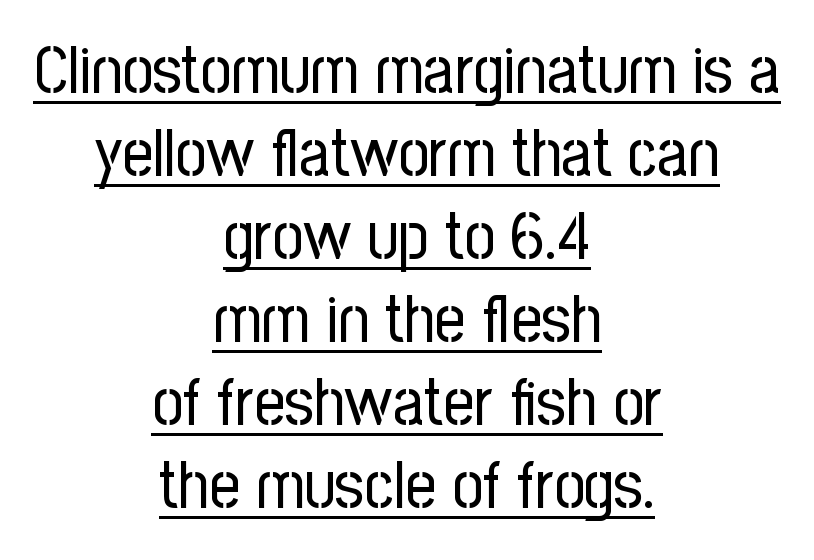
The image shows 67 px regular-weight, condensed sans-serif type, upright; set centered, line spacing 1.24x, normal letter spacing, underlined; low stroke contrast and a medium x-height.
